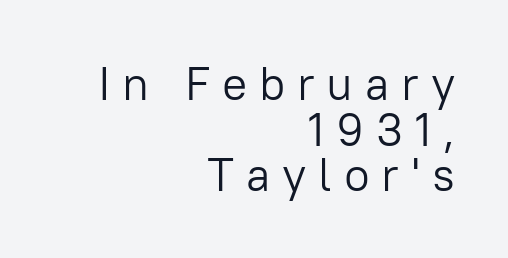
If you drew a ruler down the right edge, every line would touch it. Rendered with straight, roman letterforms. These lines are rendered in a variable-pitch font. Has an underline been added? It has not. Heft: none added — not bold.
